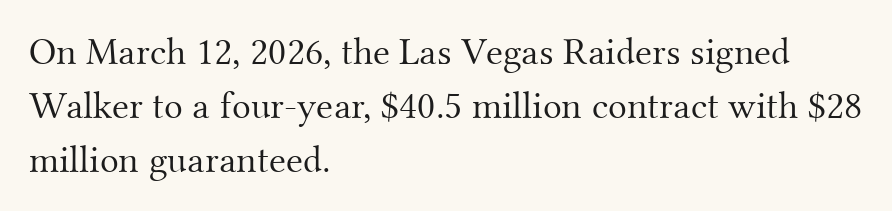
The image shows 39 px light serif type, upright; set left-aligned, normal line spacing (1.38x), normal letter spacing, not underlined; medium stroke contrast and a small x-height.
